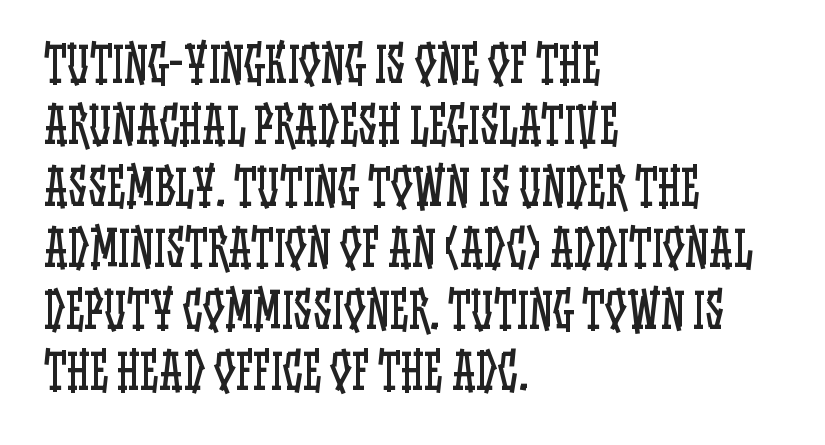
{"italic": "no", "bold": "no", "weight": "regular", "width": "condensed", "stroke_contrast": "low", "x_height": "large", "monospaced": "no", "underline": "no", "align": "left", "line_spacing": "normal", "line_spacing_ratio": 1.28, "letter_spacing": "normal", "letter_spacing_em": 0.0, "glyph_px": 48}
